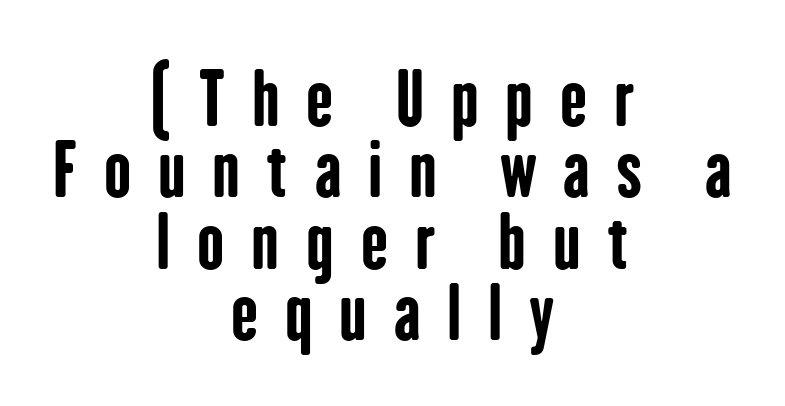
Casual observation: everything's sitting right in the middle. No feet cap the strokes, marking this as sans-serif type. The lettering holds an erect, upright posture throughout. The horizontal fit of the characters is loose and conspicuously gappy.
